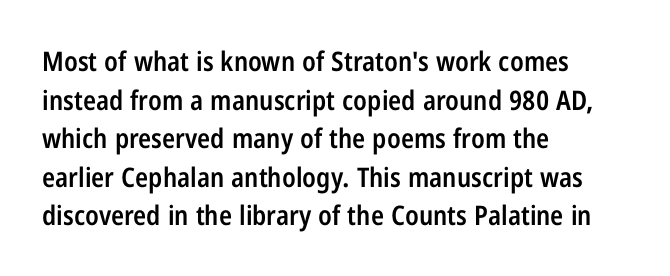
{"italic": "no", "bold": "semi", "underline": "no", "align": "left", "line_spacing": "normal", "line_spacing_ratio": 1.43, "letter_spacing": "normal", "letter_spacing_em": 0.0, "glyph_px": 27}
